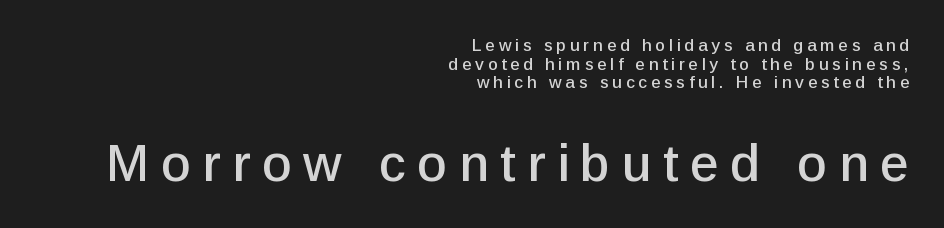
Q: Is the text italic (slanted)? A: No, it is upright.
Q: Is the typeface a serif or a sans-serif typeface? A: Sans-serif.
Q: Is the text underlined? A: No.
Q: How is the paragraph aligned? A: Right-aligned.
Q: Is the spacing between letters normal or unusually wide? A: Unusually wide.
Q: Is the spacing between lines tight, normal or loose? A: Tight.
Q: Which block of text is set in a larger size, the first (top) or the second (bottom)? A: The second (bottom) one.
Q: Width (condensed, normal, or wide)? A: Normal.
Q: Stroke contrast? A: Low.
Q: x-height? A: Medium.
Q: Monospaced? A: No.
